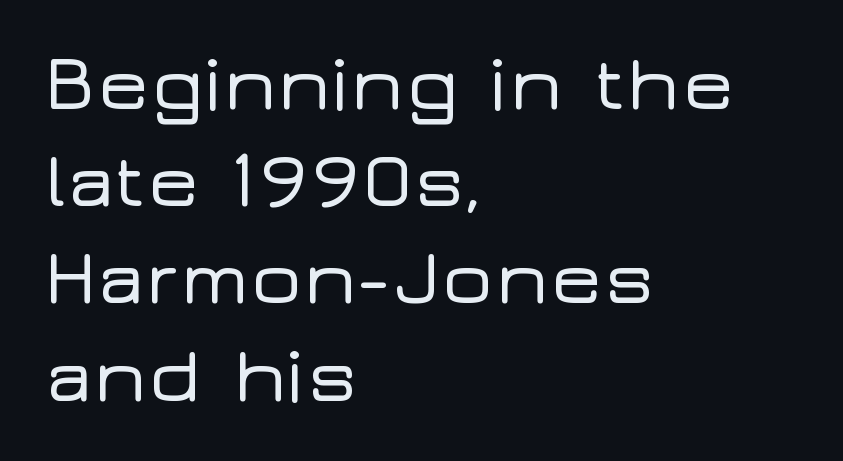
The image shows 79 px wide sans-serif type, upright; set left-aligned, line spacing 1.23x, normal letter spacing, not underlined; low stroke contrast and a medium x-height.
